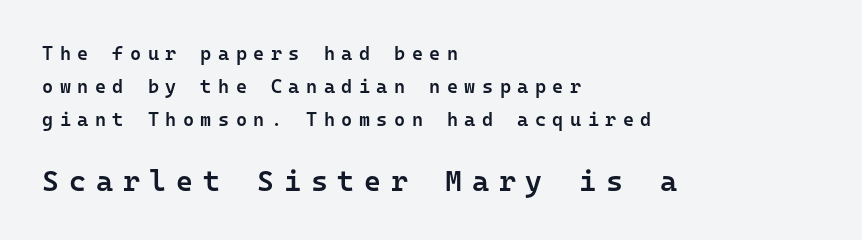
The image shows 29 px semibold sans-serif type, upright, monospaced; set left-aligned, line spacing 1.73x, unusually wide letter spacing (+0.34 em), not underlined; the second (bottom) block is 1.53x larger; low stroke contrast and a medium x-height.
